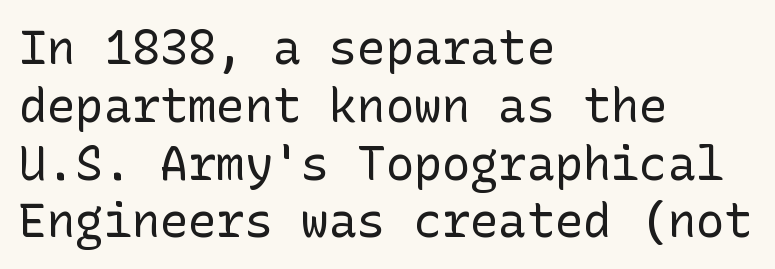
Underlining? Definitely not there. Classification — sans serif. Characters remain perfectly vertical along every line. A student would call this left alignment; a typographer would say flush left, rag right. The typesetting does not lean heavy: it is not bold. Default kerning and tracking; the words read as compact shapes.
